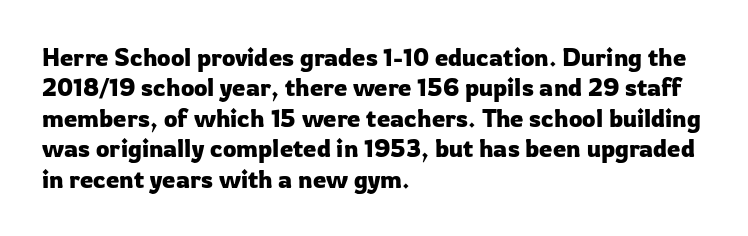
Q: Is the text italic (slanted)? A: No, it is upright.
Q: Is the text underlined? A: No.
Q: How is the paragraph aligned? A: Left-aligned.
Q: Is the spacing between letters normal or unusually wide? A: Normal.
Q: Is the spacing between lines tight, normal or loose? A: Normal.
